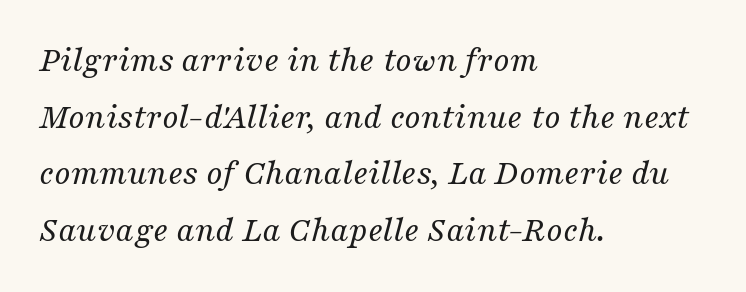
Quick note: interline space is typical. If you drew a ruler down the left edge, every line would touch it. Each word holds together tightly as a unit, with standard inter-letter gaps. Stems here are at most as thick as an everyday book face. Is this a fixed-width face? No — the glyphs have proportional, varying widths.
